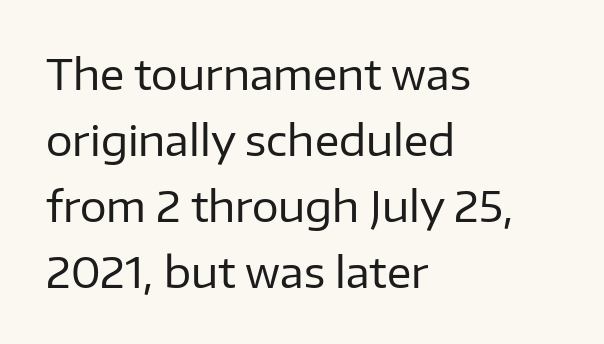
The image shows 42 px regular-weight sans-serif type, upright; set left-aligned, normal line spacing (1.57x), normal letter spacing, not underlined; low stroke contrast and a medium x-height.
